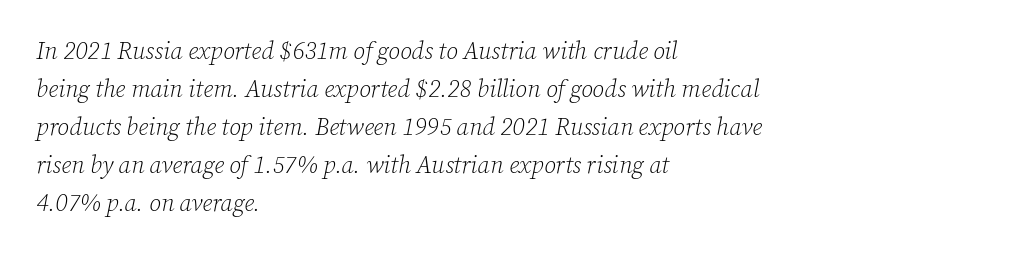
Q: Is the text bold? A: No.
Q: Is the text italic (slanted)? A: Yes, it leans right by about 12 degrees.
Q: Is the text underlined? A: No.
Q: How is the paragraph aligned? A: Left-aligned.
Q: Is the spacing between letters normal or unusually wide? A: Normal.
Q: Is the spacing between lines tight, normal or loose? A: Normal.
